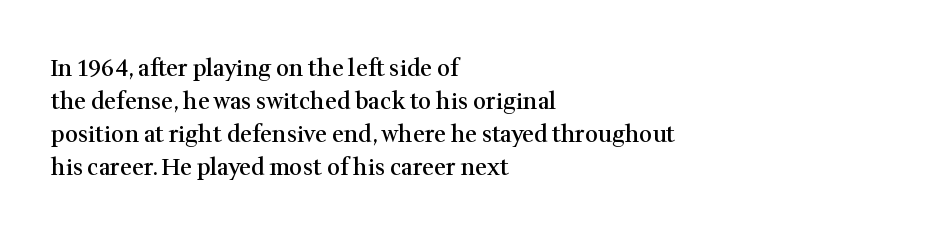
Q: Is the text bold? A: Semi-bold.
Q: Is the text italic (slanted)? A: No, it is upright.
Q: Is the text underlined? A: No.
Q: How is the paragraph aligned? A: Left-aligned.
Q: Is the spacing between letters normal or unusually wide? A: Normal.
Q: Is the spacing between lines tight, normal or loose? A: Normal.
